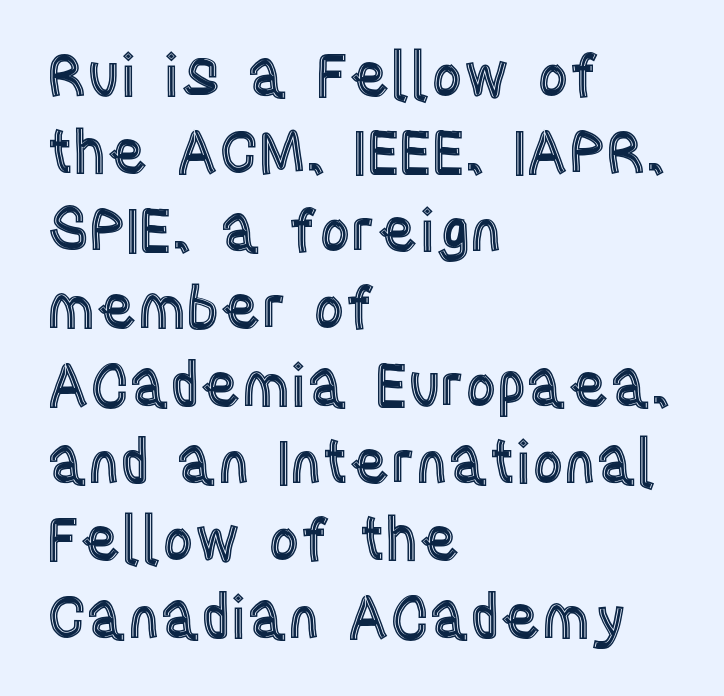
The image shows 60 px condensed type, upright; set left-aligned, normal line spacing (1.29x), normal letter spacing, not underlined; a large x-height.
